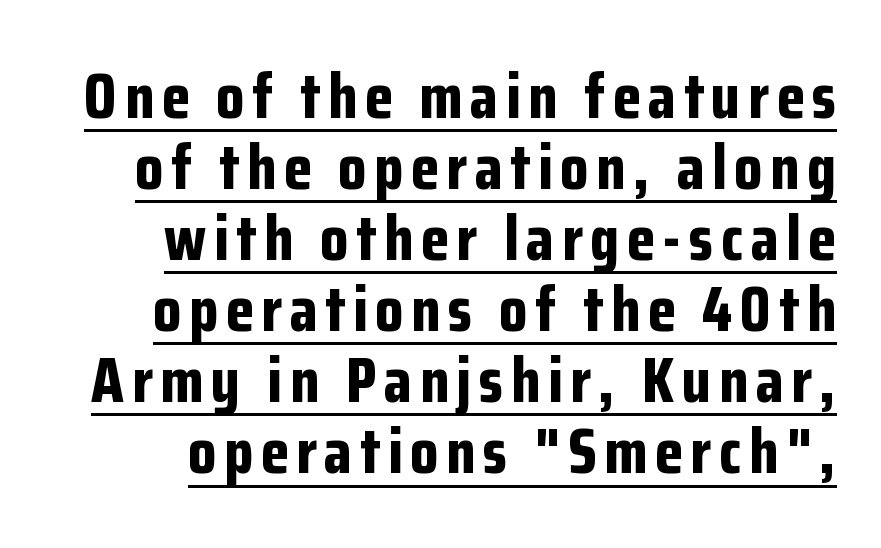
The letters advance in unequal steps, a hallmark of proportional type. Notice how thick the strokes are: this is what a full bold looks like. How would I describe the line gaps? Narrow and economical. The characters display no serif detailing; their extremities are plain.
